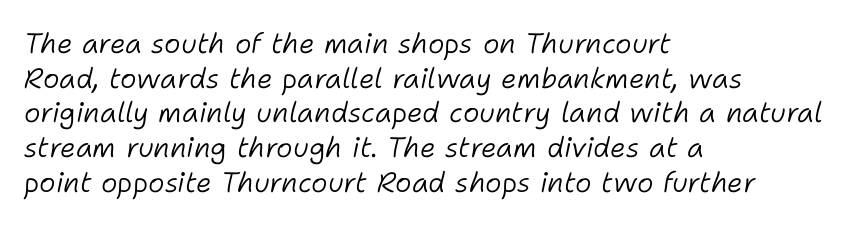
The image shows 28 px light type, italic (leaning right); set left-aligned, line spacing 1.24x, normal letter spacing, not underlined; low stroke contrast and a medium x-height.
